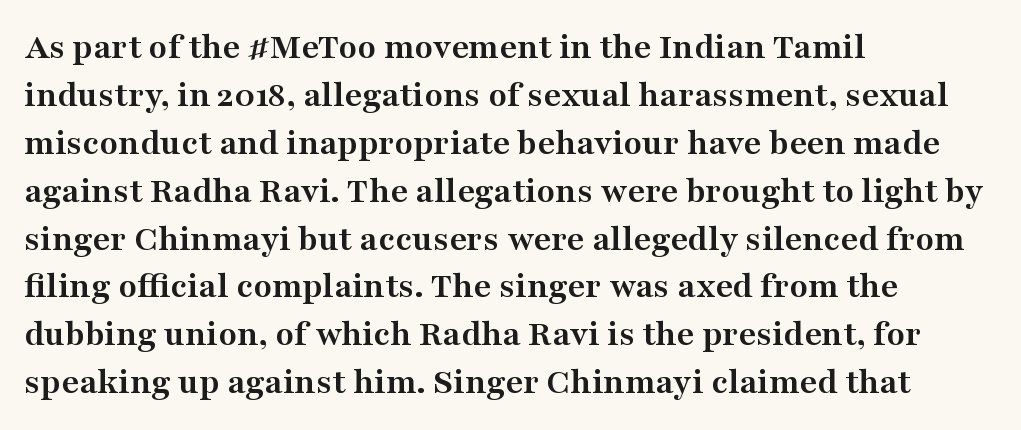
Notice how thick the strokes are: this is what a full bold looks like. Typeset ragged right — the left edge is the straight one. This is roman type, the default non-slanted kind. Descender tails drop into unmarked territory. Does the type have serifs? Yes, each stem ends in a small foot. Notice how descenders clear the ascenders below comfortably — that's standard leading.
